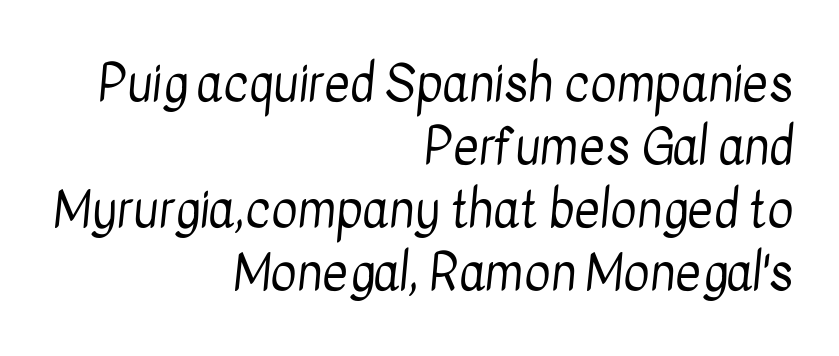
Alignment: flush right. The rendering uses natural spacing where letterforms have individual widths. Each letter's strokes conclude bluntly, with no projecting serifs. The gap between lines stays unmarked. Characters follow at the spacing the type designer built in. Regarding leading, the lines here are spaced in the standard way.
